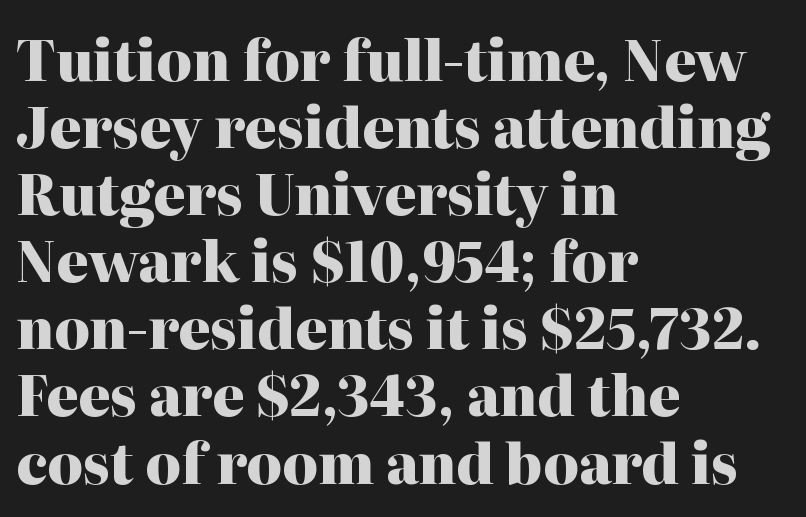
Q: Is the text bold? A: Yes.
Q: Is the text italic (slanted)? A: No, it is upright.
Q: Is the typeface a serif or a sans-serif typeface? A: Serif.
Q: Is the text underlined? A: No.
Q: How is the paragraph aligned? A: Left-aligned.
Q: Is the spacing between letters normal or unusually wide? A: Normal.
Q: Width (condensed, normal, or wide)? A: Normal.
Q: Stroke contrast? A: High.
Q: x-height? A: Medium.
Q: Monospaced? A: No.
